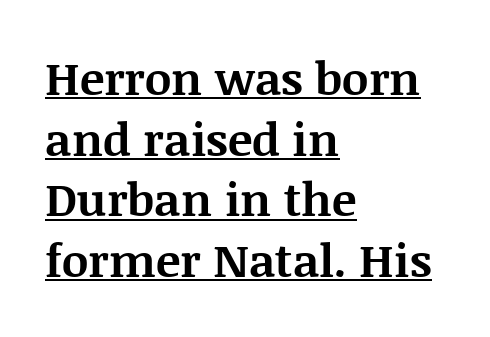
{"serif": "yes", "italic": "no", "bold": "yes", "weight": "bold", "width": "normal", "stroke_contrast": "medium", "x_height": "large", "monospaced": "no", "underline": "yes", "align": "left", "line_spacing": "normal", "line_spacing_ratio": 1.32, "letter_spacing": "normal", "letter_spacing_em": 0.0, "glyph_px": 46}
